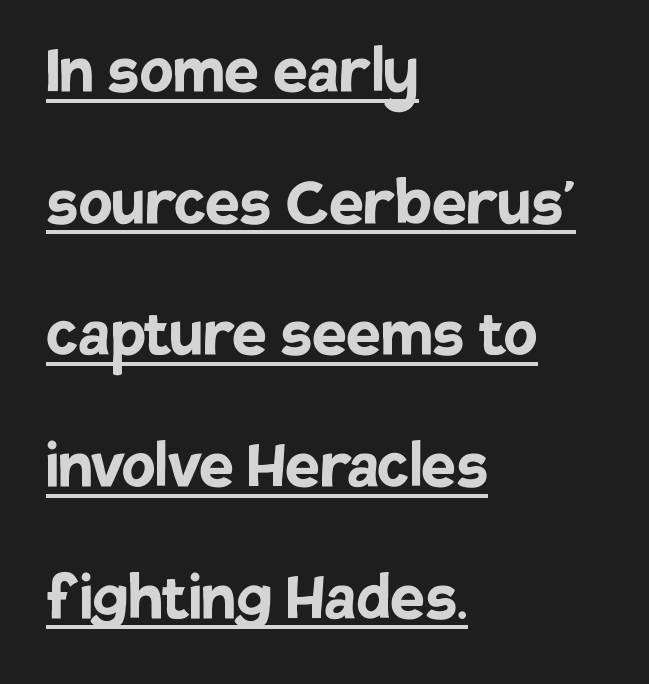
Q: Is the text bold? A: Yes.
Q: Is the text italic (slanted)? A: No, it is upright.
Q: Is the typeface a serif or a sans-serif typeface? A: Sans-serif.
Q: Is the text underlined? A: Yes.
Q: How is the paragraph aligned? A: Left-aligned.
Q: Is the spacing between letters normal or unusually wide? A: Normal.
Q: Width (condensed, normal, or wide)? A: Normal.
Q: Stroke contrast? A: Low.
Q: x-height? A: Large.
Q: Monospaced? A: No.
